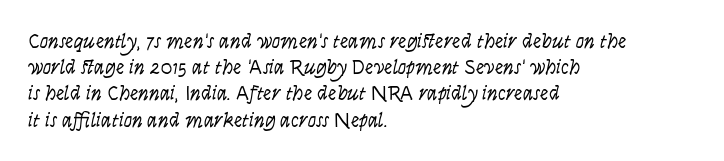
Q: Is the text bold? A: No.
Q: Is the text italic (slanted)? A: Yes.
Q: Is the text underlined? A: No.
Q: How is the paragraph aligned? A: Left-aligned.
Q: Is the spacing between letters normal or unusually wide? A: Normal.
Q: Is the spacing between lines tight, normal or loose? A: Normal.
